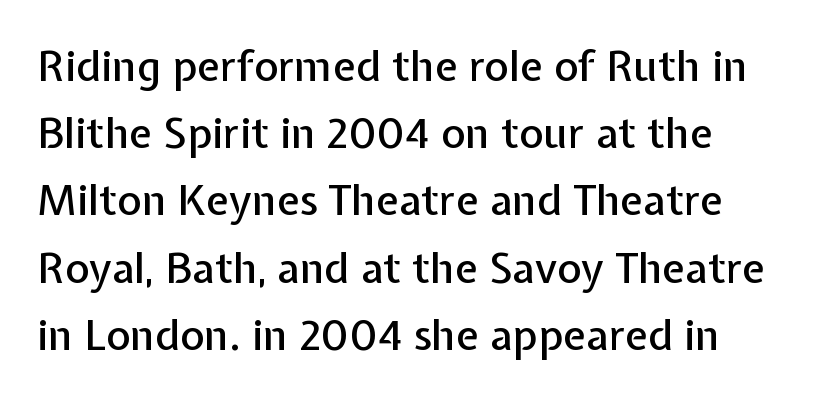
{"serif": "no", "italic": "no", "width": "normal", "stroke_contrast": "low", "x_height": "medium", "monospaced": "no", "underline": "no", "align": "left", "line_spacing": "normal", "line_spacing_ratio": 1.6, "letter_spacing": "normal", "letter_spacing_em": 0.0, "glyph_px": 42}
